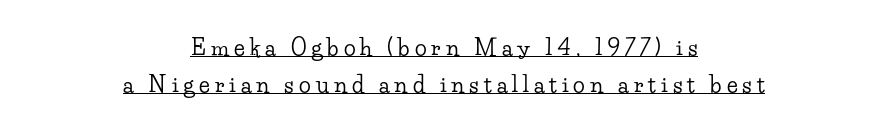
{"italic": "no", "underline": "yes", "align": "center", "line_spacing": "normal", "line_spacing_ratio": 1.66, "letter_spacing": "wide", "letter_spacing_em": 0.23, "glyph_px": 22}
